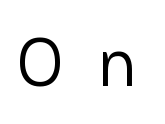
The area under the type is left untouched. When letters stand straight like this, we call the style roman or upright. Proportional: the letters do not fall into vertical columns. Is the type heavy? It reads as light-to-regular instead. What kind of face is this? One without serifs — a sans. The line texture is sparse and dotted thanks to wide tracking.
